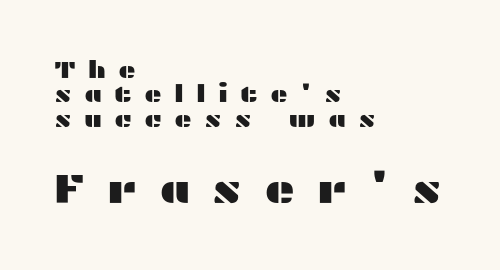
Vertical strokes here are truly vertical. In CSS terms this would be text-align: left. The letters advance in unequal steps, a hallmark of proportional type. Line spacing here is tight. Glance below the letters and you will spot only blank space.
